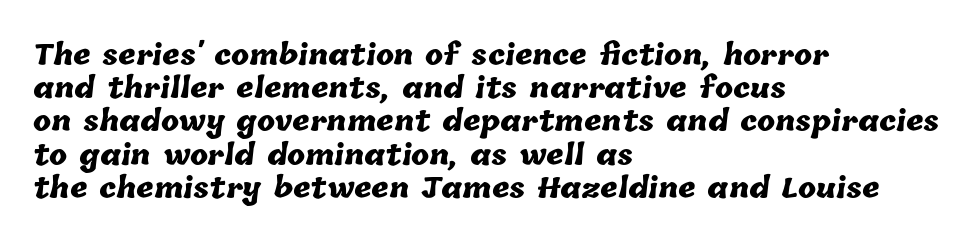
Q: Is the text bold? A: Yes.
Q: Is the text underlined? A: No.
Q: How is the paragraph aligned? A: Left-aligned.
Q: Is the spacing between letters normal or unusually wide? A: Normal.
